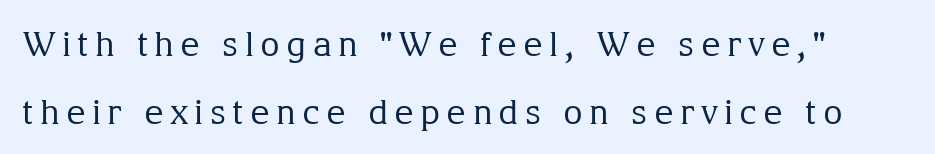
Q: Is the text bold? A: No.
Q: Is the text italic (slanted)? A: No, it is upright.
Q: Is the typeface a serif or a sans-serif typeface? A: Serif.
Q: Is the text underlined? A: No.
Q: Is the spacing between lines tight, normal or loose? A: Loose.
Q: Width (condensed, normal, or wide)? A: Normal.
Q: Stroke contrast? A: Medium.
Q: x-height? A: Medium.
Q: Monospaced? A: No.
